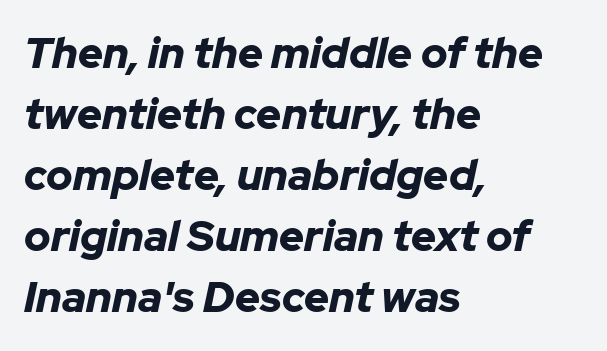
{"italic": "yes", "lean": "right", "slant_degrees": 12, "bold": "yes", "weight": "bold", "width": "normal", "stroke_contrast": "low", "x_height": "medium", "monospaced": "no", "underline": "no", "align": "left", "line_spacing": "normal", "line_spacing_ratio": 1.42, "letter_spacing": "normal", "letter_spacing_em": 0.0, "glyph_px": 43}
